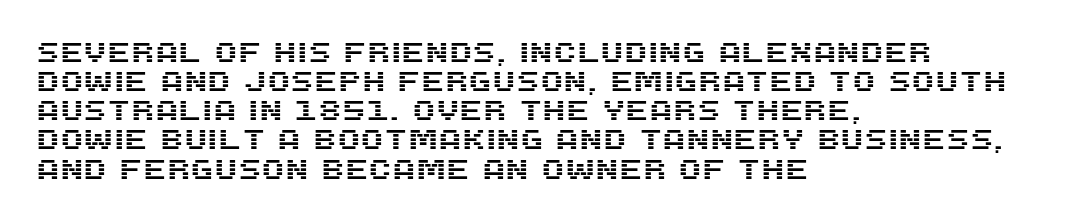
{"italic": "no", "underline": "no", "align": "left", "line_spacing": "tight", "line_spacing_ratio": 1.08, "letter_spacing": "normal", "letter_spacing_em": 0.0, "glyph_px": 27}
